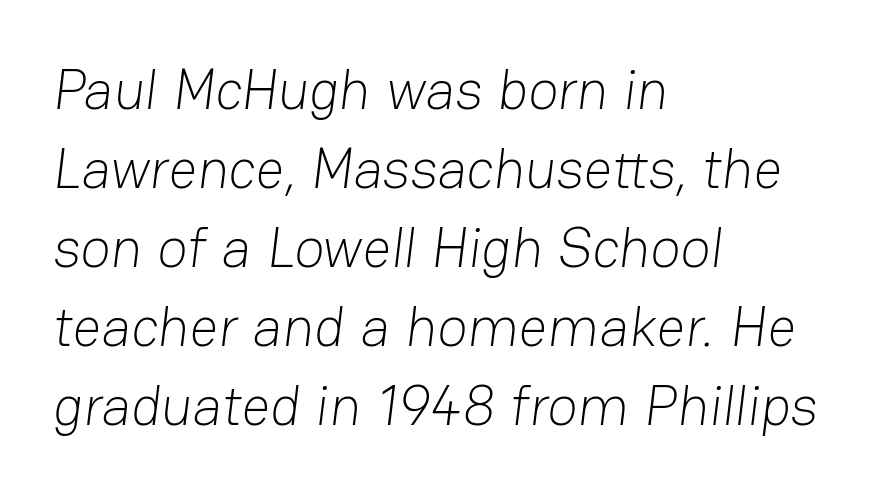
Q: Is the text bold? A: No.
Q: Is the typeface a serif or a sans-serif typeface? A: Sans-serif.
Q: Is the text underlined? A: No.
Q: How is the paragraph aligned? A: Left-aligned.
Q: Is the spacing between letters normal or unusually wide? A: Normal.
Q: Is the spacing between lines tight, normal or loose? A: Normal.
Q: Width (condensed, normal, or wide)? A: Normal.
Q: Stroke contrast? A: Low.
Q: x-height? A: Medium.
Q: Monospaced? A: No.
